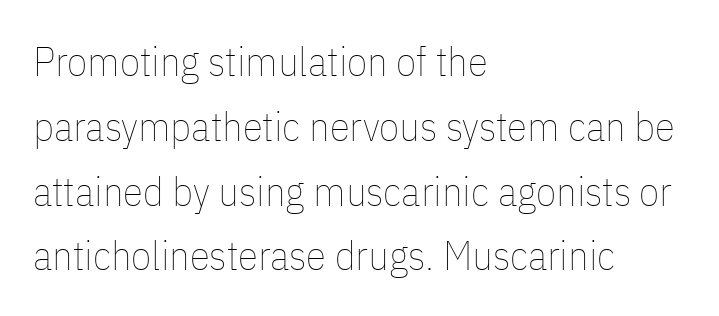
Line starts are locked; line ends wander. Interline gaps are of average width in this sample. Posture: straight, roman, zero tilt. The face looks like a standard text weight, possibly lighter.
